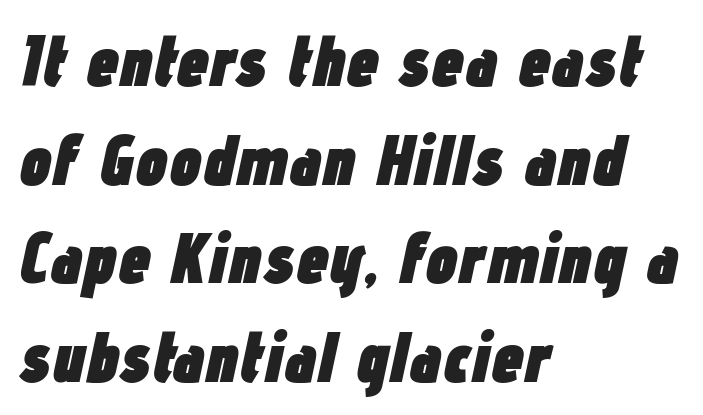
The image shows 72 px heavy, condensed type, italic (leaning right); set left-aligned, normal line spacing (1.37x), normal letter spacing, not underlined; low stroke contrast and a medium x-height.
